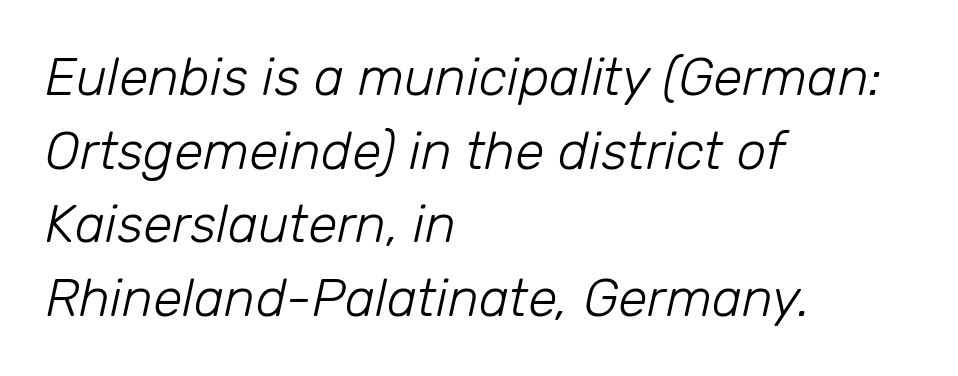
This rendering features lettering with no underline. The lines sit at an ordinary, default distance from one another. Spacing verdict: proportional, widths tailored to each character. Short note: letters normally spaced. Alignment: flush left. Observe the lean: these are italic letterforms.
